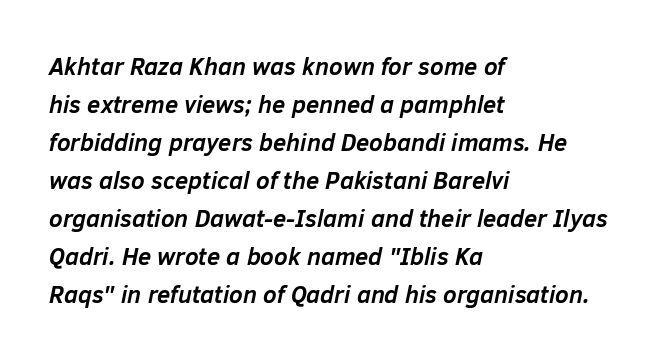
{"italic": "yes", "lean": "right", "slant_degrees": 12, "bold": "yes", "underline": "no", "align": "left", "line_spacing": "normal", "line_spacing_ratio": 1.58, "letter_spacing": "normal", "letter_spacing_em": 0.0, "glyph_px": 24}
